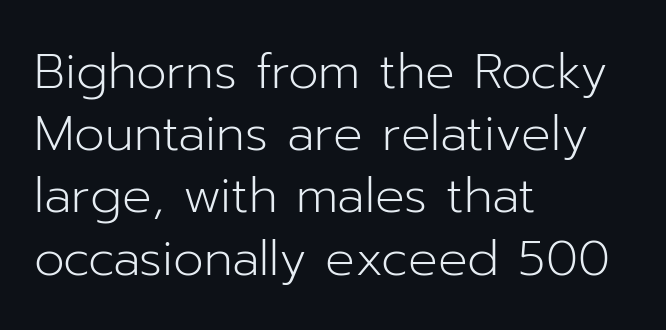
Proportional: the letters do not fall into vertical columns. Each line starts at the same left margin while the right side varies. Rendered with straight, roman letterforms. The typesetting does not lean heavy: it is not bold.
